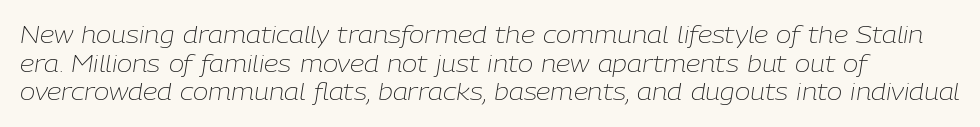
The image shows 23 px text type, italic (leaning right); set normal line spacing (1.25x), normal letter spacing, not underlined.
